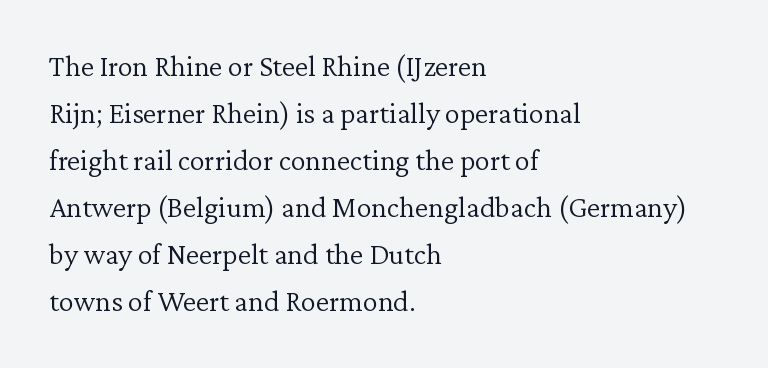
Q: Is the text bold? A: No.
Q: Is the text italic (slanted)? A: No, it is upright.
Q: Is the typeface a serif or a sans-serif typeface? A: Serif.
Q: Is the text underlined? A: No.
Q: How is the paragraph aligned? A: Left-aligned.
Q: Is the spacing between letters normal or unusually wide? A: Normal.
Q: Is the spacing between lines tight, normal or loose? A: Normal.
Q: Width (condensed, normal, or wide)? A: Normal.
Q: Stroke contrast? A: Low.
Q: x-height? A: Medium.
Q: Monospaced? A: No.
